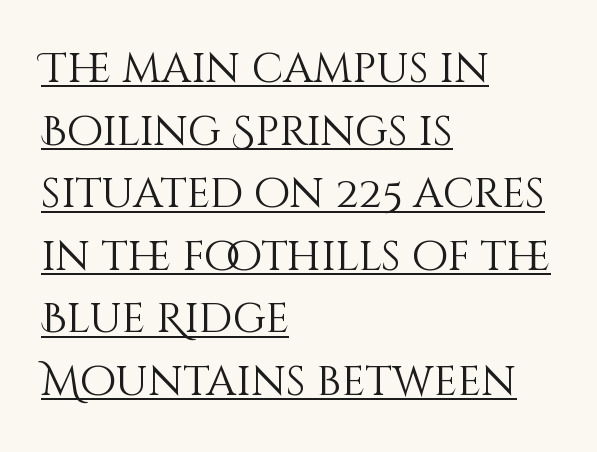
{"italic": "no", "bold": "no", "weight": "light", "width": "normal", "stroke_contrast": "medium", "x_height": "large", "monospaced": "no", "underline": "yes", "align": "left", "line_spacing": "normal", "line_spacing_ratio": 1.49, "letter_spacing": "normal", "letter_spacing_em": 0.0, "glyph_px": 42}
